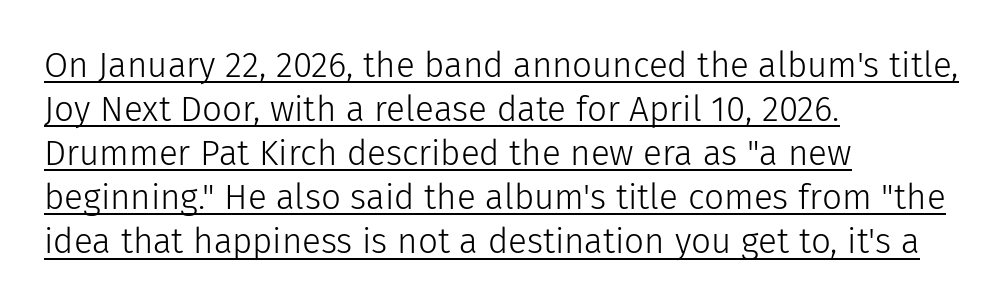
Q: Is the text bold? A: No.
Q: Is the text italic (slanted)? A: No, it is upright.
Q: Is the typeface a serif or a sans-serif typeface? A: Sans-serif.
Q: Is the text underlined? A: Yes.
Q: How is the paragraph aligned? A: Left-aligned.
Q: Is the spacing between letters normal or unusually wide? A: Normal.
Q: Is the spacing between lines tight, normal or loose? A: Normal.
Q: Width (condensed, normal, or wide)? A: Normal.
Q: Stroke contrast? A: Low.
Q: x-height? A: Medium.
Q: Monospaced? A: No.
